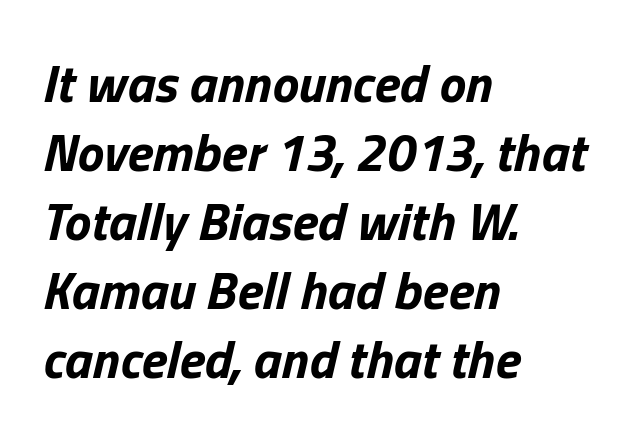
Q: Is the text bold? A: Yes.
Q: Is the text italic (slanted)? A: Yes, it leans right by about 13 degrees.
Q: Is the text underlined? A: No.
Q: How is the paragraph aligned? A: Left-aligned.
Q: Is the spacing between letters normal or unusually wide? A: Normal.
Q: Is the spacing between lines tight, normal or loose? A: Normal.
Q: Width (condensed, normal, or wide)? A: Normal.
Q: Stroke contrast? A: Low.
Q: x-height? A: Medium.
Q: Monospaced? A: No.
